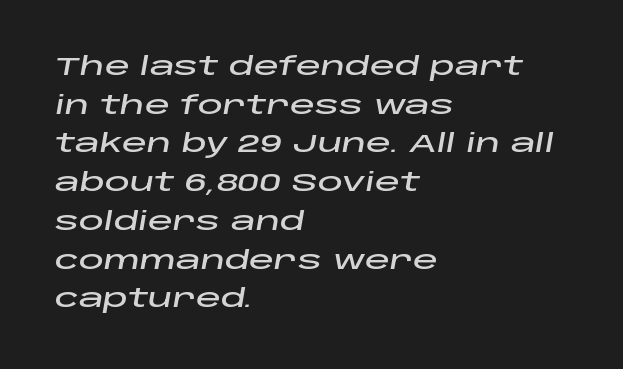
The designer left line spacing at the default. A bare baseline throughout the passage. Rendered with sloped, italic letterforms. The compositor pushed each line to the left boundary.
